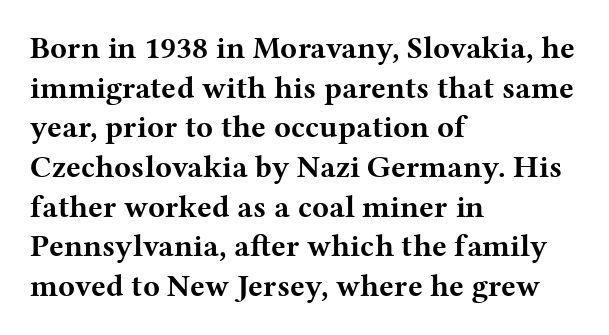
{"serif": "yes", "italic": "no", "bold": "yes", "weight": "bold", "width": "wide", "stroke_contrast": "medium", "x_height": "medium", "monospaced": "no", "underline": "no", "align": "left", "line_spacing": "normal", "line_spacing_ratio": 1.28, "letter_spacing": "normal", "letter_spacing_em": 0.0, "glyph_px": 31}
